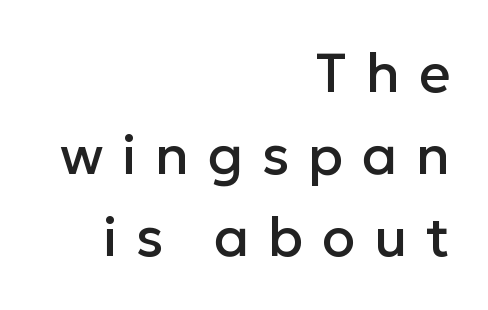
Q: Is the text italic (slanted)? A: No, it is upright.
Q: Is the typeface a serif or a sans-serif typeface? A: Sans-serif.
Q: Is the text underlined? A: No.
Q: How is the paragraph aligned? A: Right-aligned.
Q: Is the spacing between letters normal or unusually wide? A: Unusually wide.
Q: Is the spacing between lines tight, normal or loose? A: Normal.
Q: Width (condensed, normal, or wide)? A: Normal.
Q: Stroke contrast? A: Low.
Q: x-height? A: Medium.
Q: Monospaced? A: No.
